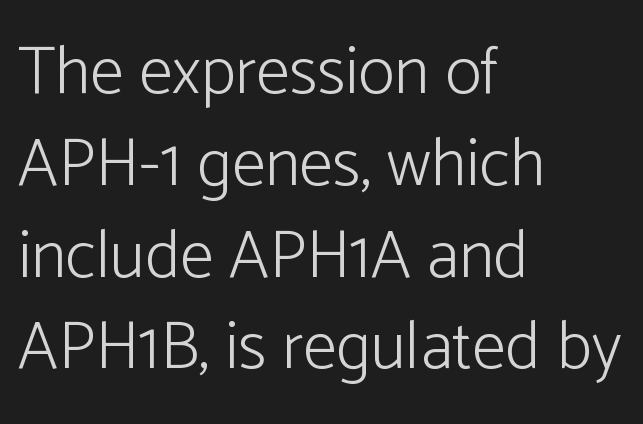
The image shows 68 px light sans-serif type, upright; set left-aligned, normal line spacing (1.35x), normal letter spacing, not underlined; low stroke contrast and a medium x-height.
